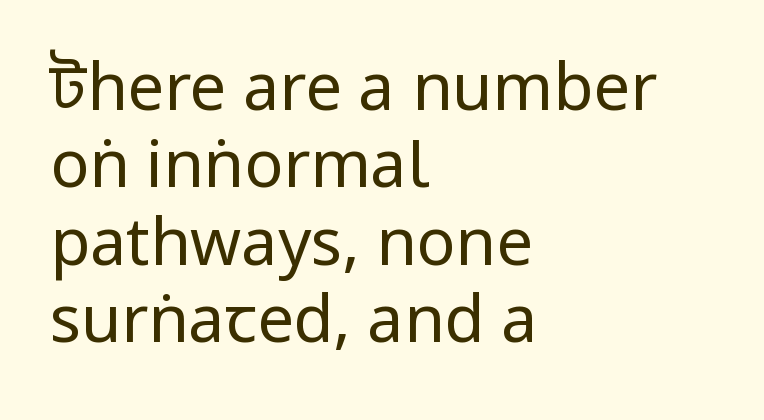
Ink coverage per letter is moderate at most. Posture: vertical. The rag falls on the right side of this text block. Nobody touched the tracking dial on this one.
